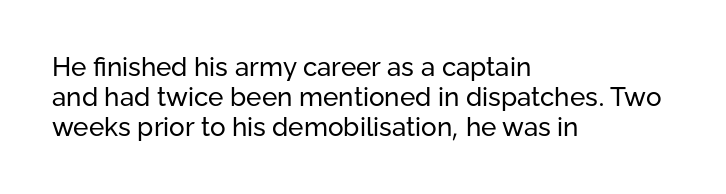
Has an underline been added? It has not. Vertical strokes here are truly vertical. Tracking here is standard; glyphs follow each other at the usual distance. This block would grow much taller if given ordinary leading; it's compressed now.
